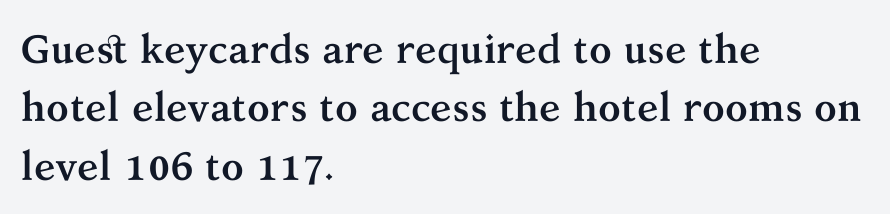
Q: Is the text bold? A: Yes.
Q: Is the text italic (slanted)? A: No, it is upright.
Q: Is the typeface a serif or a sans-serif typeface? A: Serif.
Q: Is the text underlined? A: No.
Q: How is the paragraph aligned? A: Left-aligned.
Q: Is the spacing between letters normal or unusually wide? A: Normal.
Q: Is the spacing between lines tight, normal or loose? A: Normal.
Q: Width (condensed, normal, or wide)? A: Normal.
Q: Stroke contrast? A: Medium.
Q: x-height? A: Medium.
Q: Monospaced? A: No.
